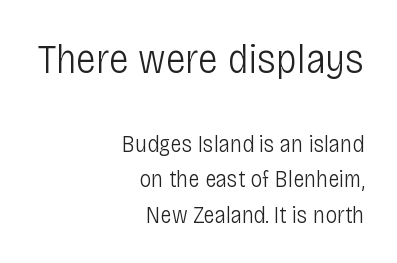
In CSS terms this would be text-align: right. The baseline area is clear. Note the varied advance widths — an 'i' is clearly narrower than an 'm'. Look at the glyph heights: the upper group is clearly the bigger setting. This is not heavy type; no bold has been used.
